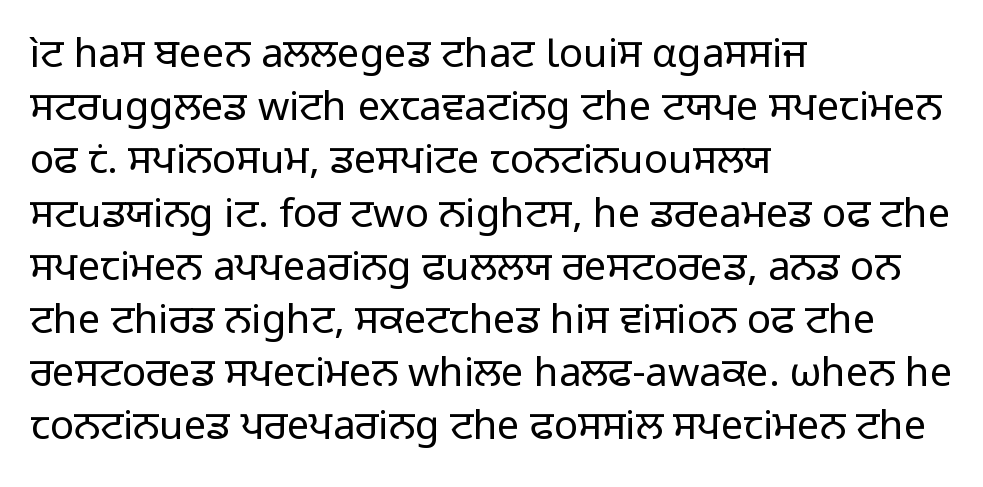
The image shows 40 px regular-weight sans-serif type, upright; set left-aligned, normal line spacing (1.33x), normal letter spacing, not underlined; low stroke contrast and a medium x-height.
